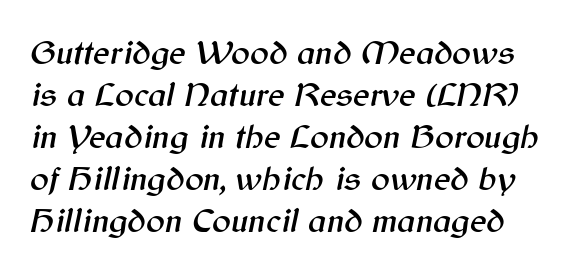
Q: Is the text italic (slanted)? A: Yes, it leans right by about 12 degrees.
Q: Is the text underlined? A: No.
Q: Is the spacing between letters normal or unusually wide? A: Normal.
Q: Width (condensed, normal, or wide)? A: Normal.
Q: Stroke contrast? A: Medium.
Q: x-height? A: Medium.
Q: Monospaced? A: No.
